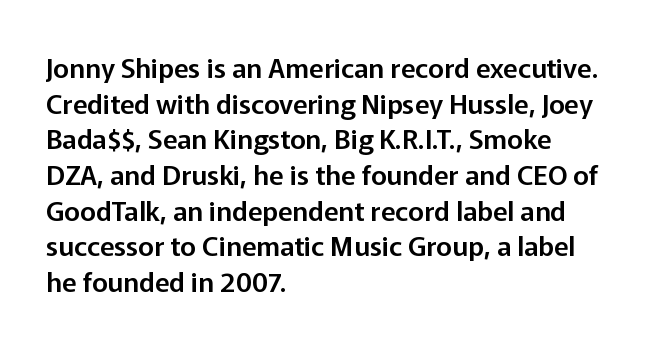
Q: Is the text italic (slanted)? A: No, it is upright.
Q: Is the text underlined? A: No.
Q: How is the paragraph aligned? A: Left-aligned.
Q: Is the spacing between letters normal or unusually wide? A: Normal.
Q: Is the spacing between lines tight, normal or loose? A: Normal.
